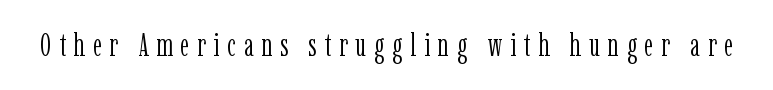
{"serif": "yes", "italic": "no", "bold": "no", "weight": "light", "width": "condensed", "stroke_contrast": "low", "x_height": "medium", "monospaced": "no", "underline": "no", "letter_spacing": "wide", "letter_spacing_em": 0.25, "glyph_px": 31}
